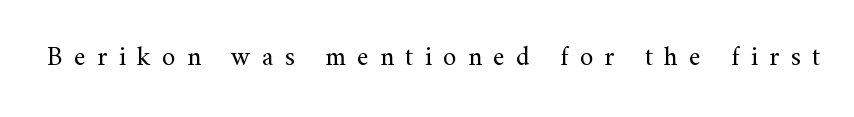
You could only call the tracking loose — the letters float apart. Descenders are the only things crossing below the line. Weight: not bold — regular or lighter. Is there any slant? The stems are plumb.
